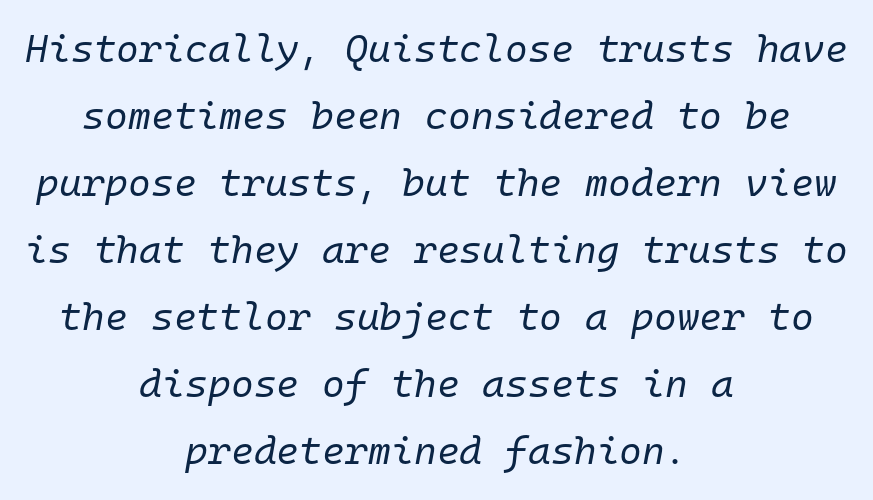
{"italic": "yes", "lean": "right", "slant_degrees": 10, "bold": "no", "weight": "regular", "width": "normal", "stroke_contrast": "low", "x_height": "medium", "monospaced": "yes", "underline": "no", "align": "center", "line_spacing_ratio": 1.72, "letter_spacing": "normal", "letter_spacing_em": 0.0, "glyph_px": 39}
